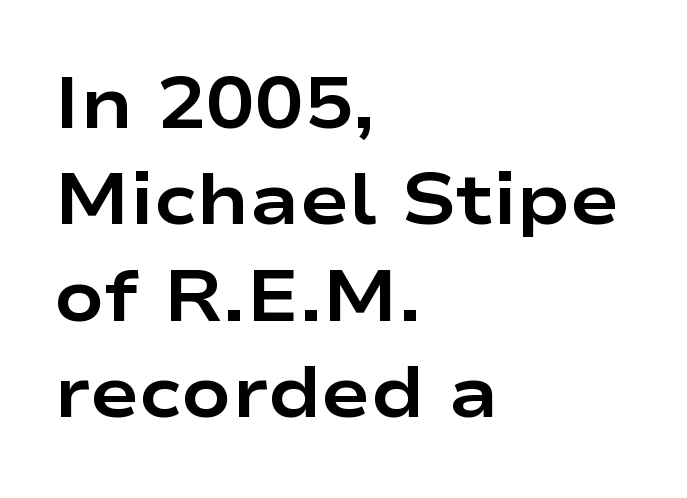
{"serif": "no", "italic": "no", "bold": "yes", "weight": "bold", "width": "wide", "stroke_contrast": "low", "x_height": "medium", "monospaced": "no", "underline": "no", "align": "left", "line_spacing": "normal", "line_spacing_ratio": 1.32, "letter_spacing": "normal", "letter_spacing_em": 0.0, "glyph_px": 73}
